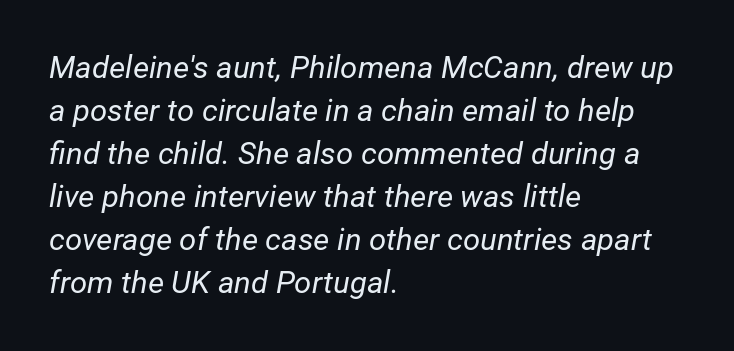
Casual observation: everything's shoved over to the left. The gap between lines stays unmarked. The passage shown is not bold in any degree. Inter-character spacing is left at the font's built-in metrics. Is there much room between lines? A standard amount, neither cramped nor airy. The font's italic variant was chosen for this text.
